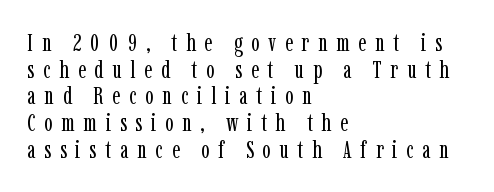
The image shows 25 px text type, upright; set left-aligned, tight line spacing (1.07x), unusually wide letter spacing (+0.35 em), not underlined.
